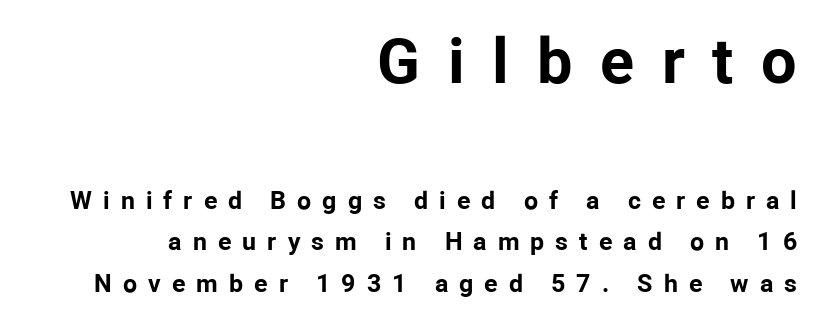
{"serif": "no", "italic": "no", "bold": "yes", "weight": "bold", "width": "normal", "stroke_contrast": "low", "x_height": "medium", "monospaced": "no", "underline": "no", "align": "right", "line_spacing": "normal", "line_spacing_ratio": 1.66, "letter_spacing": "wide", "letter_spacing_em": 0.44, "larger_block": "first", "size_ratio": 2.52, "glyph_px": 63}
